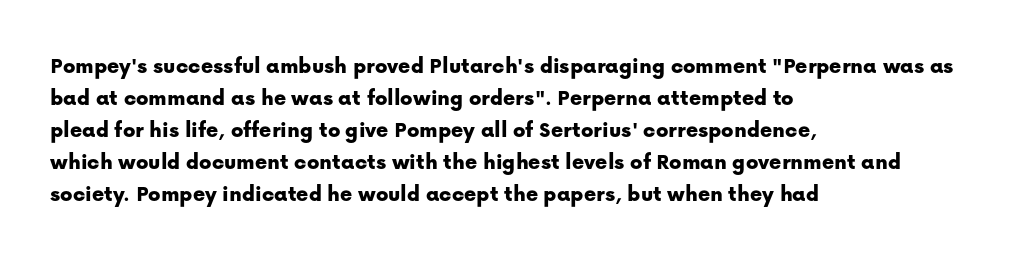
Q: Is the text italic (slanted)? A: No, it is upright.
Q: Is the text underlined? A: No.
Q: How is the paragraph aligned? A: Left-aligned.
Q: Is the spacing between letters normal or unusually wide? A: Normal.
Q: Is the spacing between lines tight, normal or loose? A: Normal.
